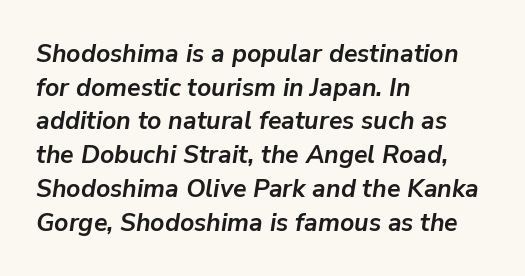
Anything drawn beneath the words? Only blank space. The designer left line spacing at the default. Alignment: flush left. This is oblique type, the kind used for emphasis or titles. Short note: letters normally spaced. Typesetter's note: full bold, strokes at maximum text heaviness.
